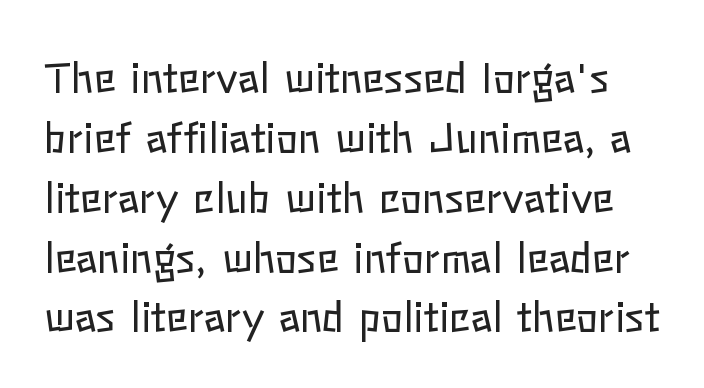
Only glyphs here, with clear space below each row. Regular leading. The axis of the letterforms is exactly vertical. The font is comparable to plain body text, perhaps lighter. Students, note that the glyphs here touch the page at normal intervals. A typesetter would call this proportional, since set widths differ per character.
